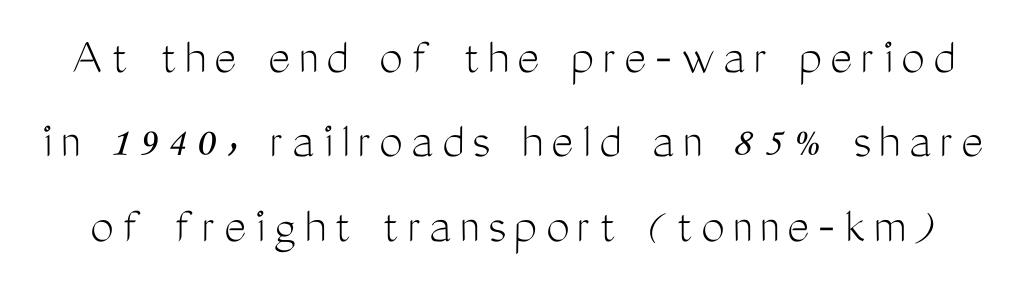
The image shows 53 px light, condensed sans-serif type, upright; set normal line spacing (1.59x), not underlined; medium stroke contrast and a medium x-height.
